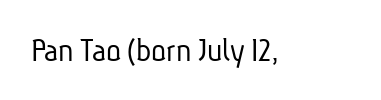
{"serif": "no", "bold": "no", "weight": "light", "width": "condensed", "stroke_contrast": "low", "x_height": "medium", "monospaced": "no", "underline": "no", "letter_spacing": "normal", "letter_spacing_em": 0.0, "glyph_px": 35}
